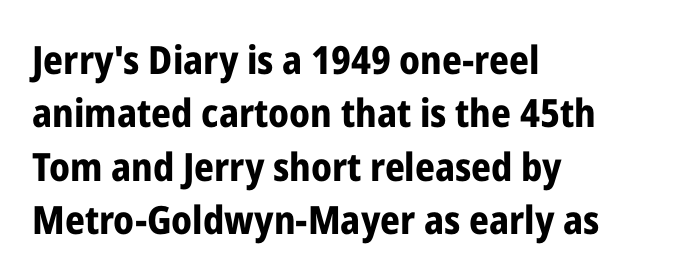
{"serif": "no", "italic": "no", "bold": "yes", "weight": "bold", "width": "condensed", "stroke_contrast": "low", "x_height": "medium", "monospaced": "no", "underline": "no", "align": "left", "line_spacing": "normal", "line_spacing_ratio": 1.37, "letter_spacing": "normal", "letter_spacing_em": 0.0, "glyph_px": 39}
